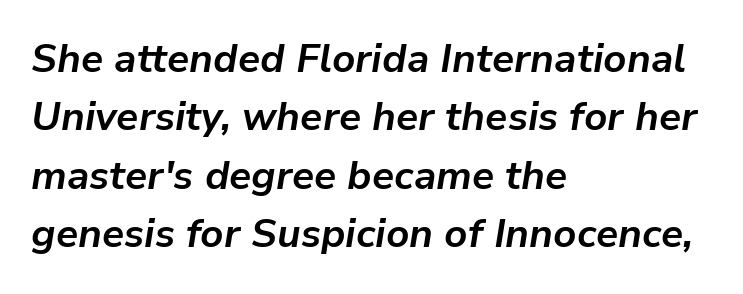
{"italic": "yes", "lean": "right", "slant_degrees": 9, "bold": "yes", "weight": "bold", "width": "normal", "stroke_contrast": "low", "x_height": "medium", "monospaced": "no", "underline": "no", "align": "left", "line_spacing": "normal", "line_spacing_ratio": 1.46, "letter_spacing": "normal", "letter_spacing_em": 0.0, "glyph_px": 40}
